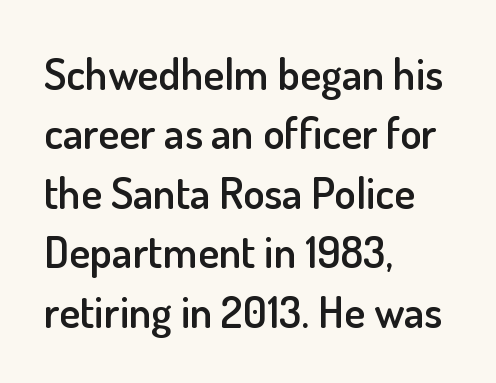
The image shows 44 px semibold sans-serif type, upright; set left-aligned, normal line spacing (1.35x), normal letter spacing, not underlined; low stroke contrast and a small x-height.
